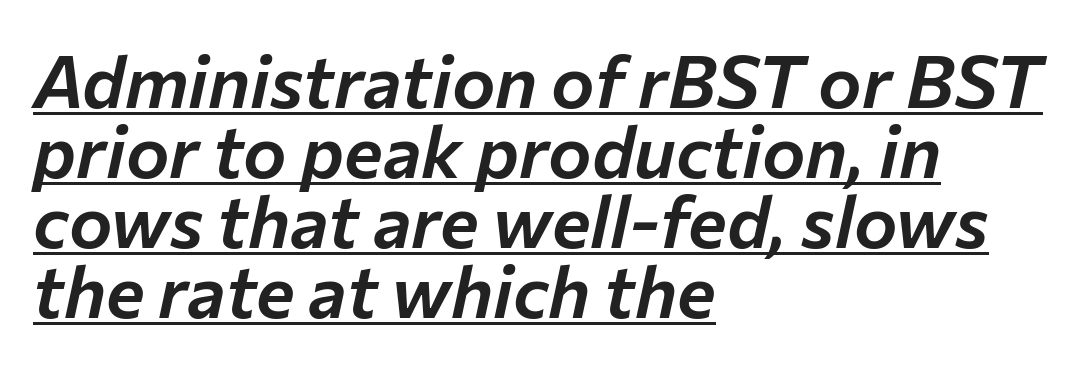
The image shows 73 px text type, italic (leaning right); set left-aligned, tight line spacing (0.96x), normal letter spacing, underlined; low stroke contrast and a medium x-height.
